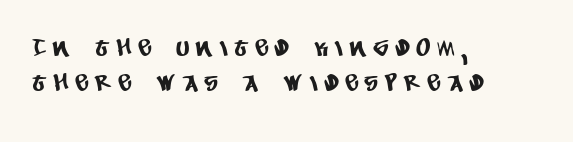
The image shows 24 px text type; set left-aligned, normal line spacing (1.47x), unusually wide letter spacing (+0.33 em), not underlined.
